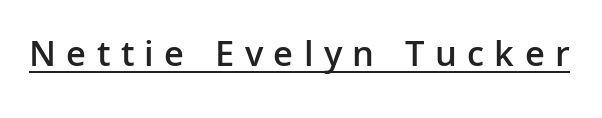
The tracking jumps out immediately: characters are airy and widely separated. The designer went with a sans here, leaving each stem footless. Posture: upright roman. The face used here is proportionally spaced, like ordinary book or web type. You can see a thin bar hugging the bottom of the glyphs.
